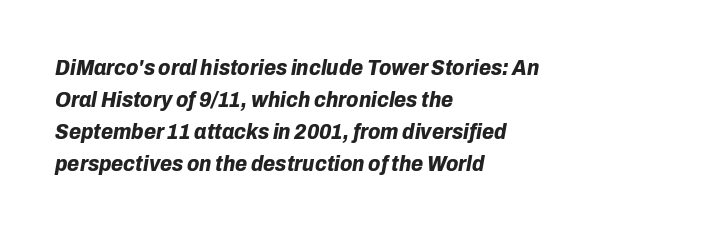
The image shows 22 px bold type, italic (leaning right); set left-aligned, normal line spacing (1.46x), normal letter spacing, not underlined.
